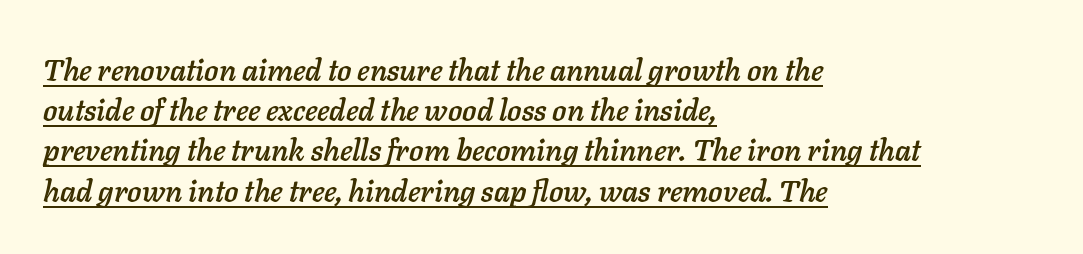
{"italic": "yes", "lean": "right", "slant_degrees": 11, "width": "normal", "stroke_contrast": "low", "x_height": "medium", "monospaced": "no", "underline": "yes", "align": "left", "line_spacing": "normal", "line_spacing_ratio": 1.34, "letter_spacing": "normal", "letter_spacing_em": 0.0, "glyph_px": 30}
